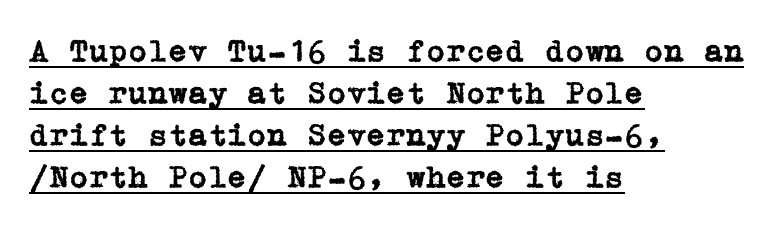
The image shows 32 px serif type, upright; set left-aligned, normal line spacing (1.31x), normal letter spacing, underlined; low stroke contrast and a medium x-height.
